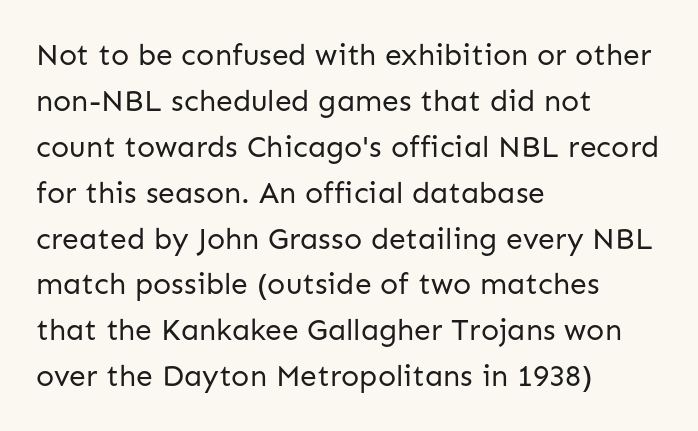
The image shows 30 px regular-weight sans-serif type, upright; set left-aligned, normal line spacing (1.53x), normal letter spacing, not underlined; low stroke contrast and a medium x-height.
